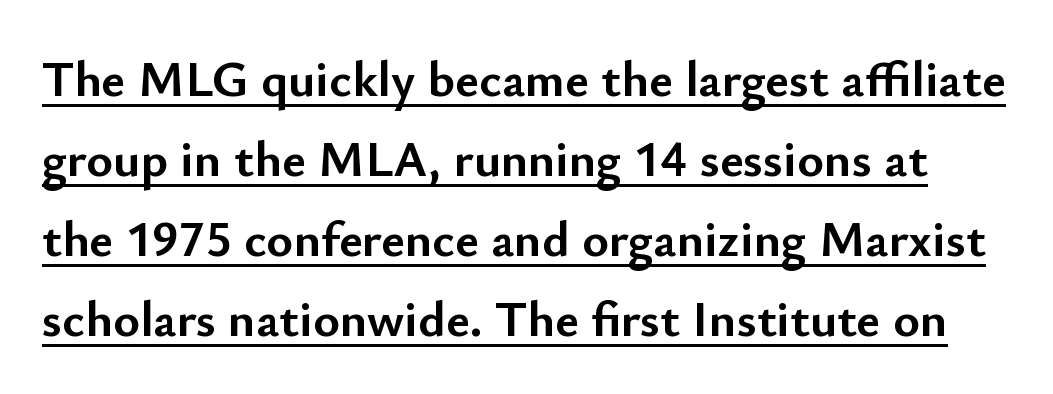
Q: Is the text bold? A: Yes.
Q: Is the text italic (slanted)? A: No, it is upright.
Q: Is the typeface a serif or a sans-serif typeface? A: Sans-serif.
Q: Is the text underlined? A: Yes.
Q: Is the spacing between letters normal or unusually wide? A: Normal.
Q: Is the spacing between lines tight, normal or loose? A: Normal.
Q: Width (condensed, normal, or wide)? A: Normal.
Q: Stroke contrast? A: Low.
Q: x-height? A: Small.
Q: Monospaced? A: No.
